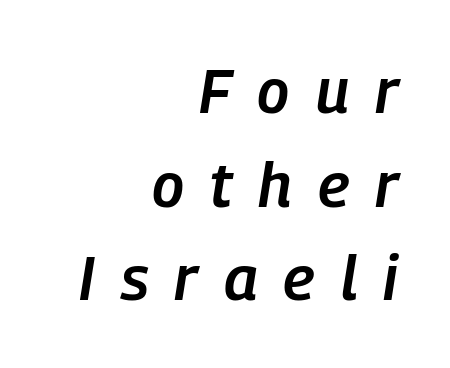
Q: Is the text bold? A: Semi-bold.
Q: Is the text italic (slanted)? A: Yes, it leans right by about 9 degrees.
Q: Is the text underlined? A: No.
Q: How is the paragraph aligned? A: Right-aligned.
Q: Is the spacing between letters normal or unusually wide? A: Unusually wide.
Q: Is the spacing between lines tight, normal or loose? A: Normal.
Q: Width (condensed, normal, or wide)? A: Condensed.
Q: Stroke contrast? A: Low.
Q: x-height? A: Medium.
Q: Monospaced? A: No.
